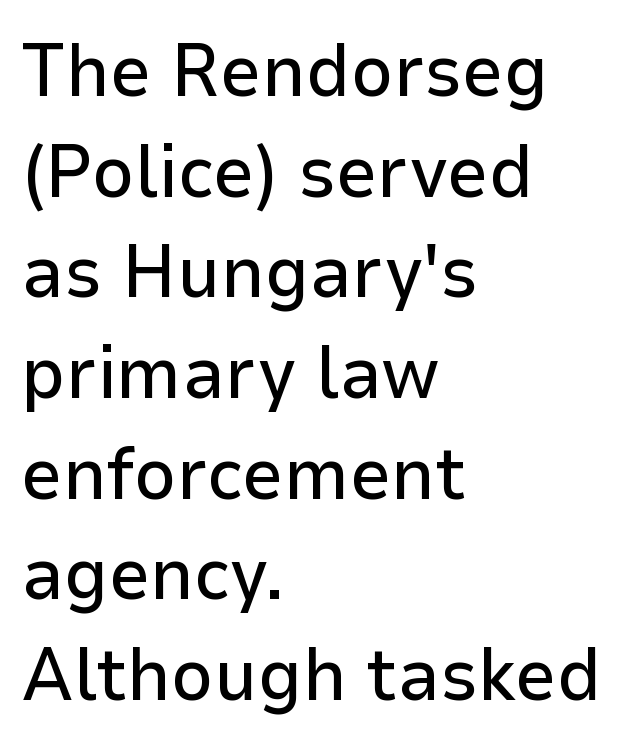
The image shows 74 px sans-serif type, upright; set left-aligned, normal line spacing (1.36x), normal letter spacing, not underlined; low stroke contrast and a medium x-height.
